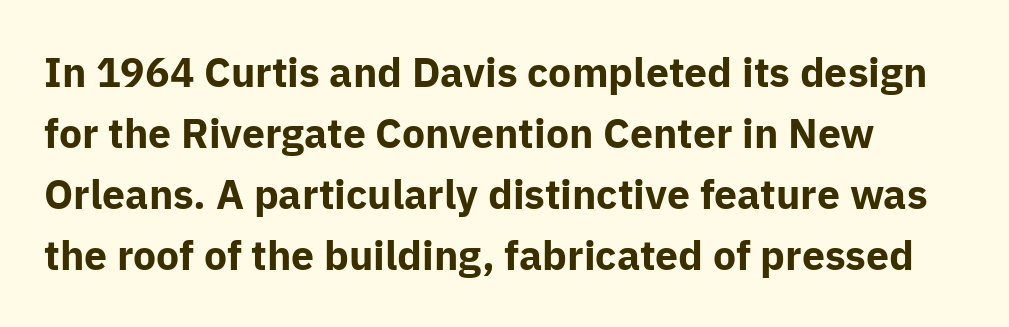
Every character sits straight up, as roman type does. A sans-serif font was chosen for this passage. Here the glyphs are tracked normally, forming tight word shapes. The rendering uses natural spacing where letterforms have individual widths. Students, observe: this is what conventionally led text looks like. This is heavy type, rendered in bold.
